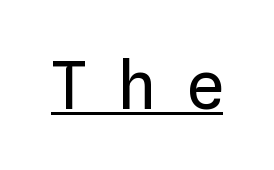
Q: Is the text bold? A: No.
Q: Is the text italic (slanted)? A: No, it is upright.
Q: Is the typeface a serif or a sans-serif typeface? A: Sans-serif.
Q: Is the text underlined? A: Yes.
Q: Is the spacing between letters normal or unusually wide? A: Unusually wide.
Q: Width (condensed, normal, or wide)? A: Normal.
Q: Stroke contrast? A: Low.
Q: x-height? A: Medium.
Q: Monospaced? A: No.
